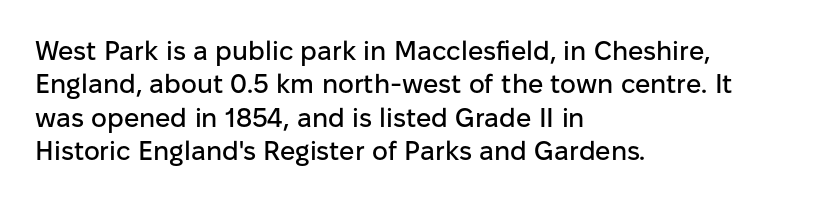
The image shows 27 px text type, upright; set left-aligned, line spacing 1.24x, normal letter spacing, not underlined.
